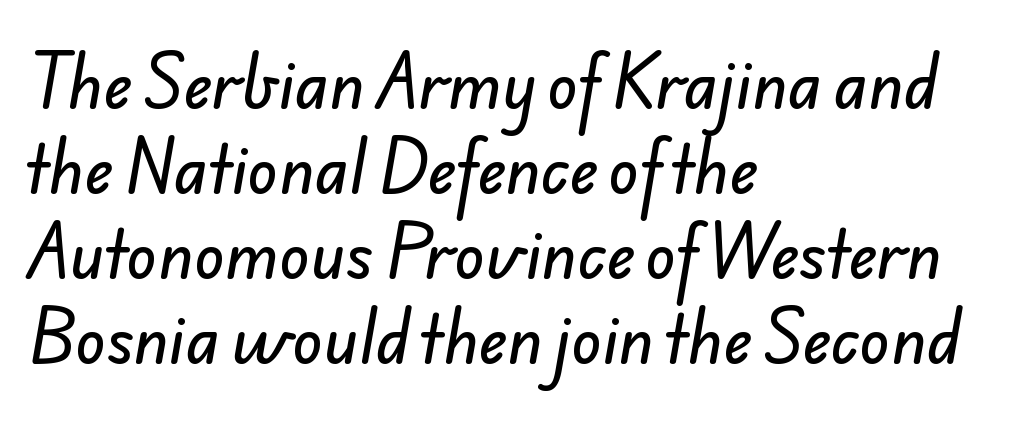
Horizontal alignment here is leftward, the default for most running prose. This sample uses plain, unmodified letter spacing. Underlining? Definitely not there. Spacing verdict: proportional, widths tailored to each character.
